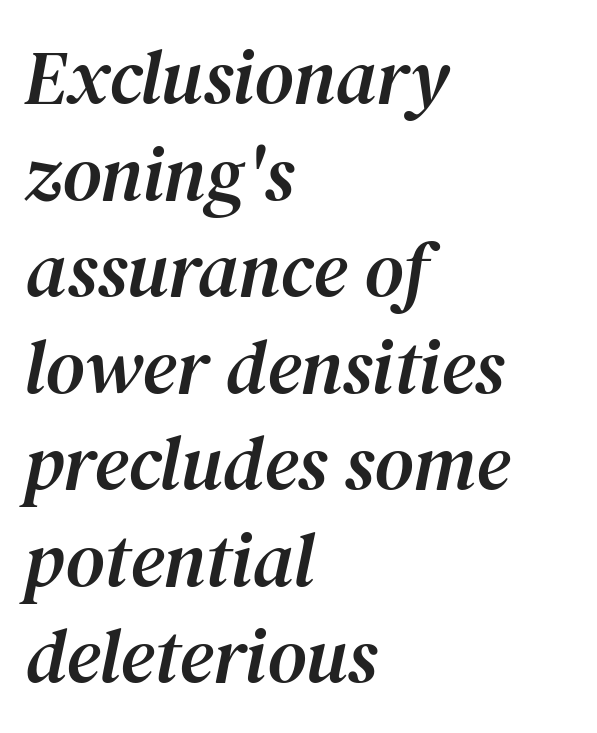
This sample has the flowing, uneven cadence of proportional lettering. Here the glyphs are tracked normally, forming tight word shapes. Bare-footed words on every line. Where is the straight margin? On the left. Tall strokes in this sample are angled rather than plumb.
